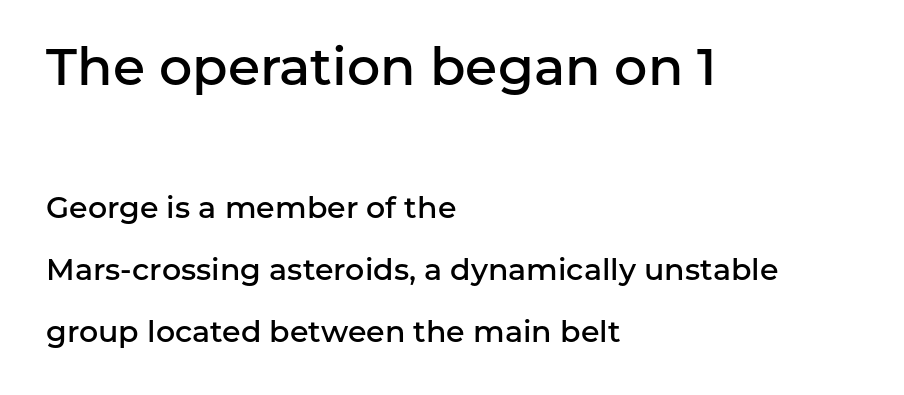
The image shows 52 px semibold sans-serif type, upright; set left-aligned, loose line spacing (2.07x), normal letter spacing, not underlined; the first (top) block is 1.73x larger; low stroke contrast and a medium x-height.
